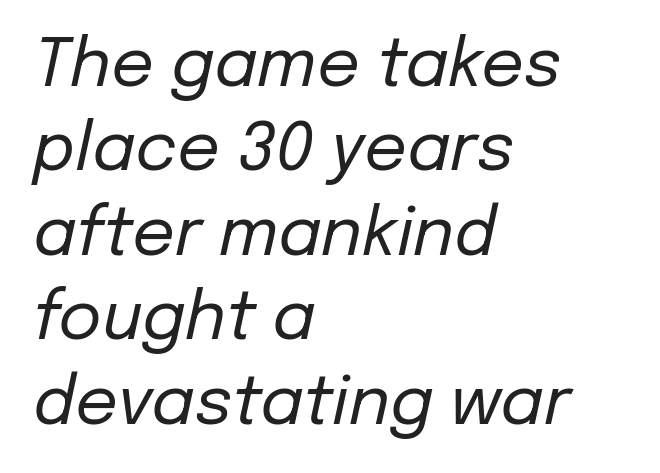
Q: Is the text bold? A: No.
Q: Is the text italic (slanted)? A: Yes, it leans right by about 12 degrees.
Q: Is the text underlined? A: No.
Q: How is the paragraph aligned? A: Left-aligned.
Q: Is the spacing between letters normal or unusually wide? A: Normal.
Q: Is the spacing between lines tight, normal or loose? A: Normal.
Q: Width (condensed, normal, or wide)? A: Normal.
Q: Stroke contrast? A: Low.
Q: x-height? A: Medium.
Q: Monospaced? A: No.
